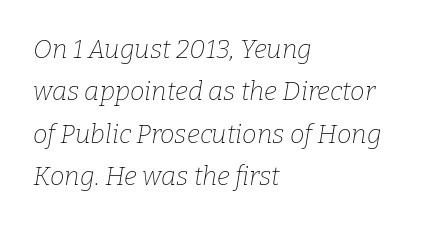
Weight: in the light-to-regular range. Line beginnings align vertically; line endings do not. Students, note that the glyphs here touch the page at normal intervals. Descenders are the only things crossing below the line. Emphasis-style slanted type is in use. Honestly, the row spacing looks completely unremarkable.
